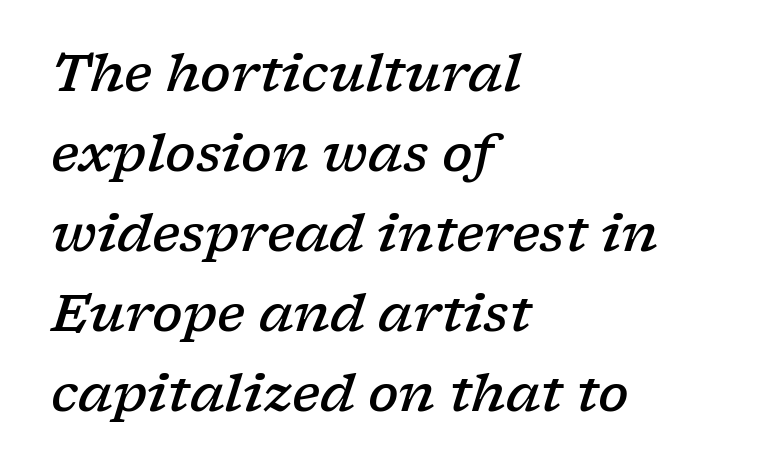
Q: Is the text bold? A: Semi-bold.
Q: Is the text italic (slanted)? A: Yes, it leans right by about 17 degrees.
Q: Is the typeface a serif or a sans-serif typeface? A: Serif.
Q: Is the text underlined? A: No.
Q: How is the paragraph aligned? A: Left-aligned.
Q: Is the spacing between letters normal or unusually wide? A: Normal.
Q: Is the spacing between lines tight, normal or loose? A: Normal.
Q: Width (condensed, normal, or wide)? A: Wide.
Q: Stroke contrast? A: Low.
Q: x-height? A: Medium.
Q: Monospaced? A: No.
